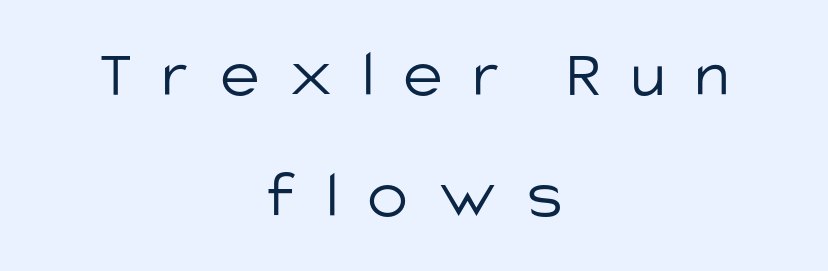
The image shows 68 px light sans-serif type, upright; set centered, line spacing 1.78x, unusually wide letter spacing (+0.44 em), not underlined; low stroke contrast and a large x-height.
